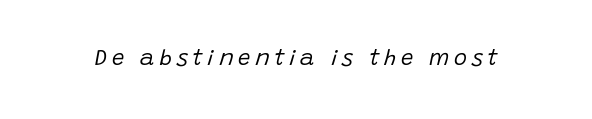
{"italic": "yes", "lean": "right", "slant_degrees": 15, "bold": "no", "underline": "no", "letter_spacing": "wide", "letter_spacing_em": 0.21, "glyph_px": 22}
